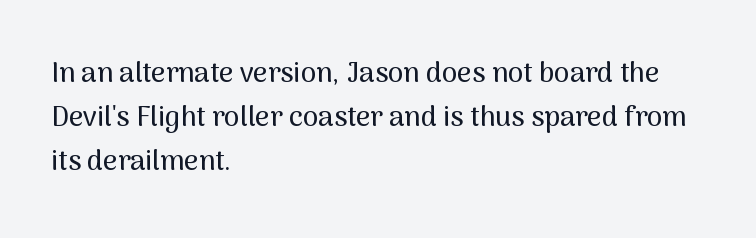
The lines sit at an ordinary, default distance from one another. Compared with a centered layout, this one pins lines to the left instead. Each letter keeps its own natural width here, so spacing adapts to shape. Designer's note — italics off, roman on.
